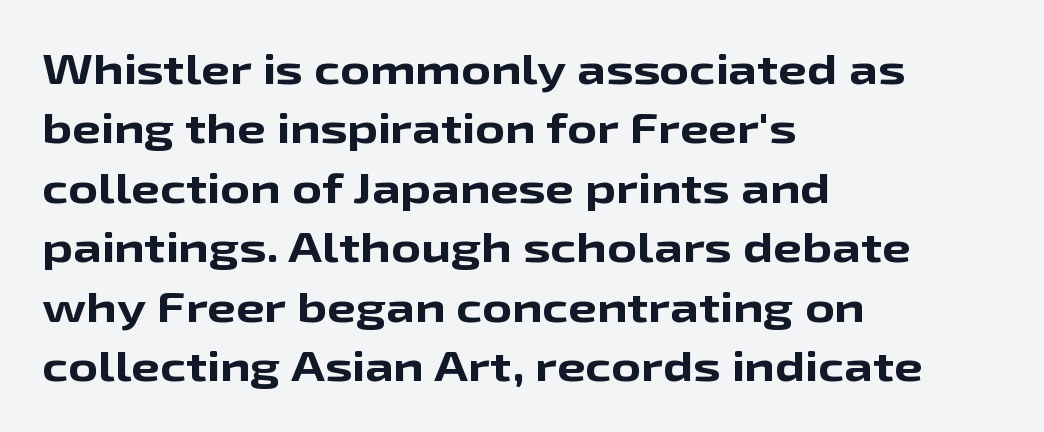
{"serif": "no", "italic": "no", "bold": "yes", "weight": "bold", "width": "wide", "stroke_contrast": "low", "x_height": "medium", "monospaced": "no", "underline": "no", "align": "left", "line_spacing": "normal", "line_spacing_ratio": 1.45, "letter_spacing": "normal", "letter_spacing_em": 0.0, "glyph_px": 41}
